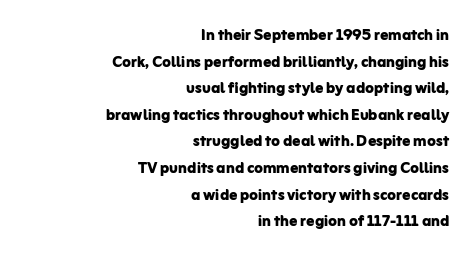
{"italic": "no", "bold": "yes", "underline": "no", "align": "right", "line_spacing": "normal", "line_spacing_ratio": 1.33, "letter_spacing": "normal", "letter_spacing_em": 0.0, "glyph_px": 20}
